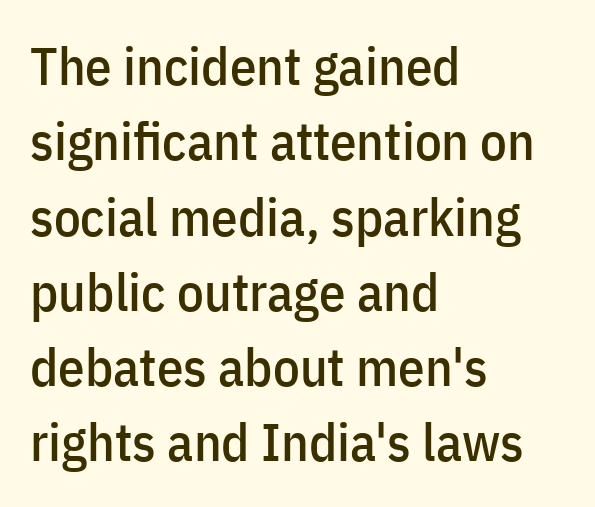
Is this a fixed-width face? No — the glyphs have proportional, varying widths. The specimen omits any rule beneath the text block's lines. A classic flush-left, rag-right setting is used for this passage. A roman cut, with each character standing at attention. Rows of type keep a routine distance in the vertical direction.
